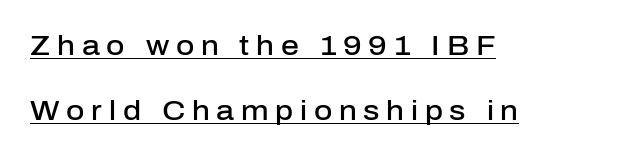
Widely set lines give the paragraph a tall, airy silhouette. The type family on display is of the sans-serif kind. How heavy is the stroke? Medium-heavy — a semibold, shy of bold. Vertical strokes here are truly vertical. Looks like regular typesetting: each glyph gets only the width it needs.
